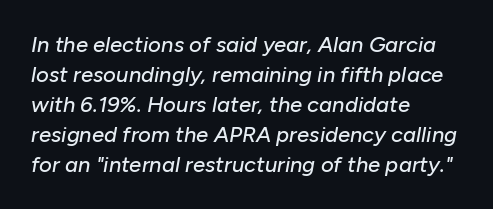
Notice how the stems are inclined rather than vertical — that's the hallmark of italics. Each row of text sits above clean, open space. This sample keeps an unexceptional amount of space between lines. Letter spacing: default. Teacher's note: observe the even left margin — that is flush-left alignment.
